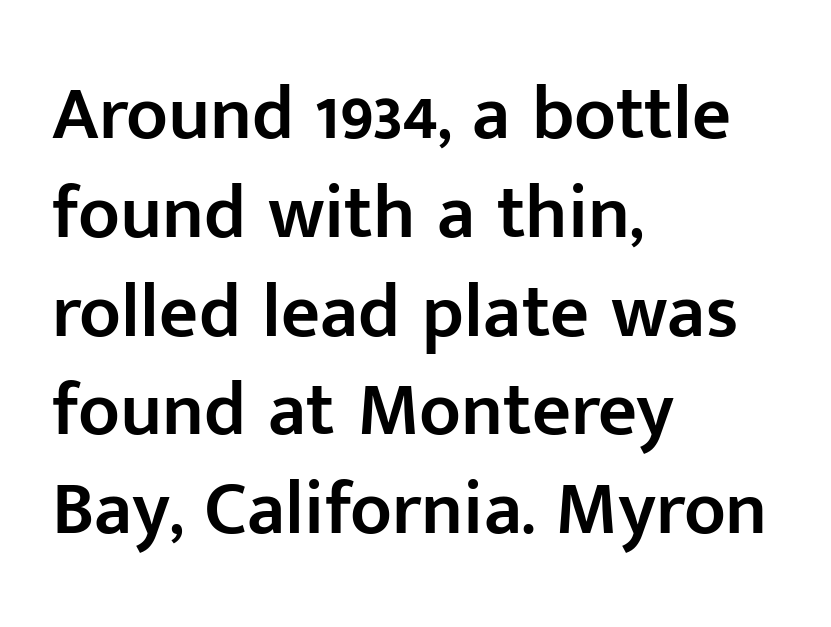
Q: Is the text bold? A: Semi-bold.
Q: Is the text italic (slanted)? A: No, it is upright.
Q: Is the typeface a serif or a sans-serif typeface? A: Sans-serif.
Q: Is the text underlined? A: No.
Q: How is the paragraph aligned? A: Left-aligned.
Q: Is the spacing between letters normal or unusually wide? A: Normal.
Q: Is the spacing between lines tight, normal or loose? A: Normal.
Q: Width (condensed, normal, or wide)? A: Normal.
Q: Stroke contrast? A: Low.
Q: x-height? A: Medium.
Q: Monospaced? A: No.
